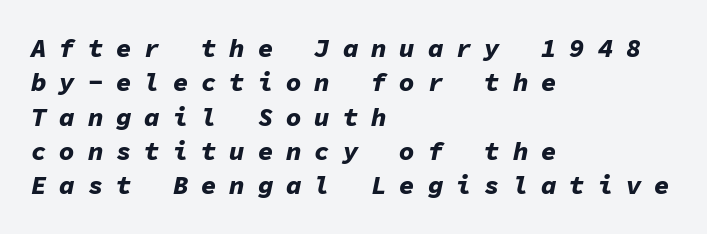
{"italic": "yes", "lean": "right", "slant_degrees": 11, "bold": "yes", "underline": "no", "align": "left", "line_spacing": "normal", "line_spacing_ratio": 1.32, "letter_spacing": "wide", "letter_spacing_em": 0.49, "glyph_px": 26}
